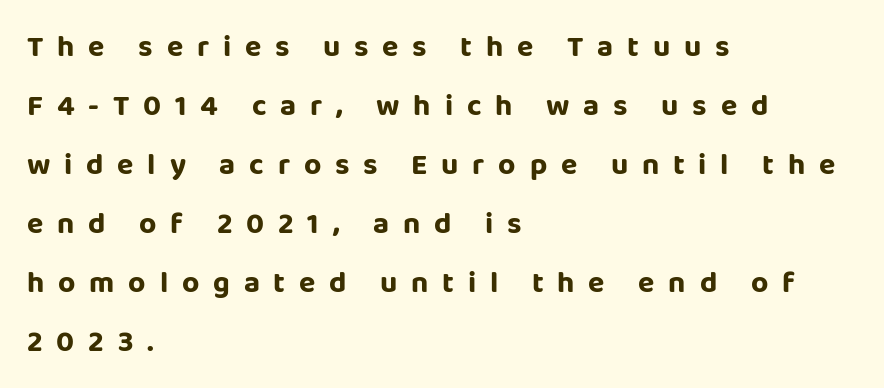
Each line starts at the same left margin while the right side varies. Character widths vary here, with narrow letters taking less room than wide ones. How would I describe the line gaps? Wide and relaxed. Display-style spreading of the glyphs; the letterfit is very open. Glance below the letters and you will spot only blank space.
